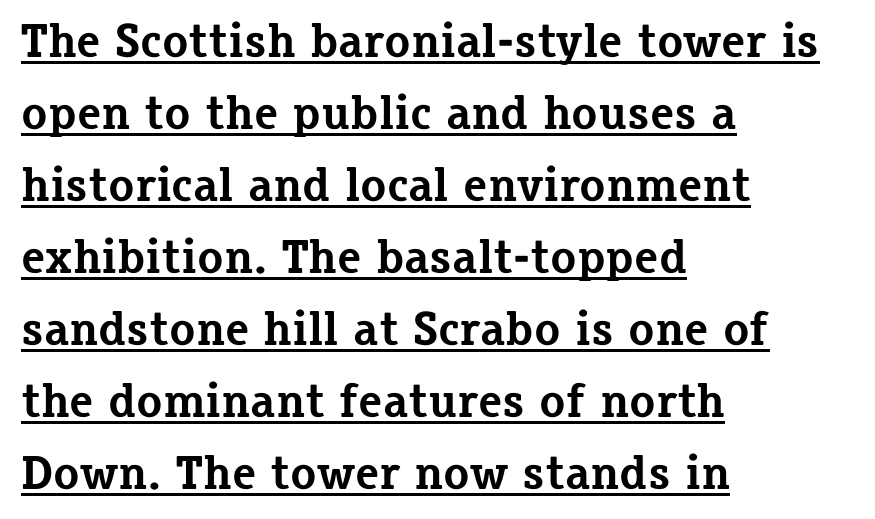
{"serif": "yes", "italic": "no", "bold": "yes", "weight": "bold", "width": "normal", "stroke_contrast": "low", "x_height": "medium", "monospaced": "no", "underline": "yes", "align": "left", "line_spacing": "normal", "line_spacing_ratio": 1.5, "letter_spacing": "normal", "letter_spacing_em": 0.0, "glyph_px": 48}
